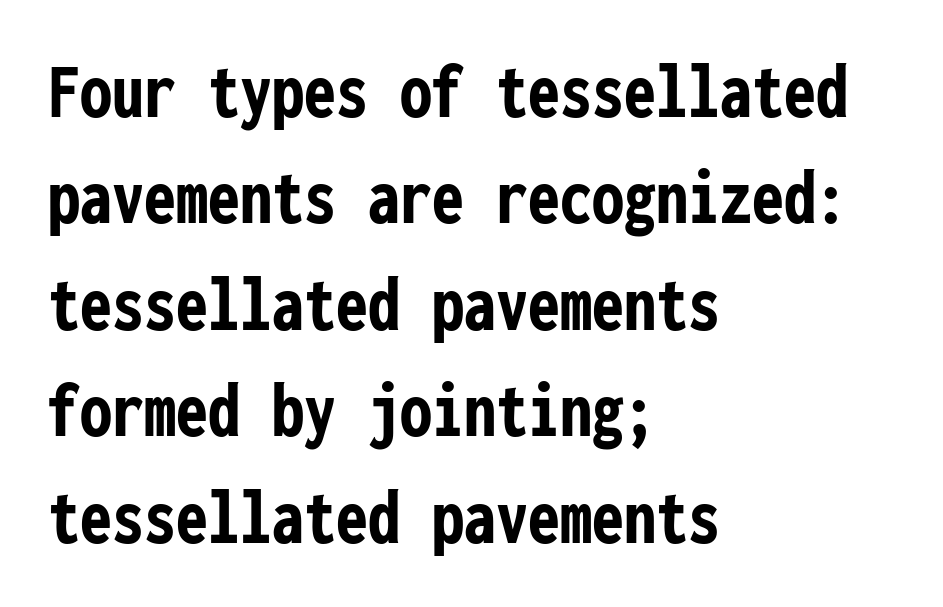
The space between consecutive lines is moderate. Students, this is bold: see how much ink each stroke carries. The type sits square on the baseline with zero lean. The space beneath each line is pristine and unruled. Between one letter and the next there's only the usual sliver of space. This sample is left-justified, so line endings fall wherever the words run out.
